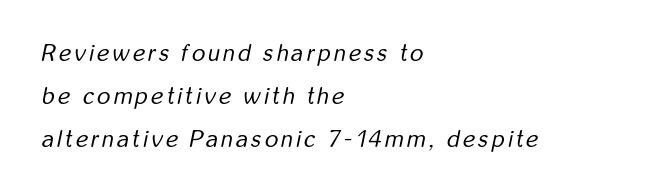
{"italic": "yes", "lean": "right", "slant_degrees": 12, "bold": "no", "underline": "no", "align": "left", "line_spacing_ratio": 1.86, "glyph_px": 23}
